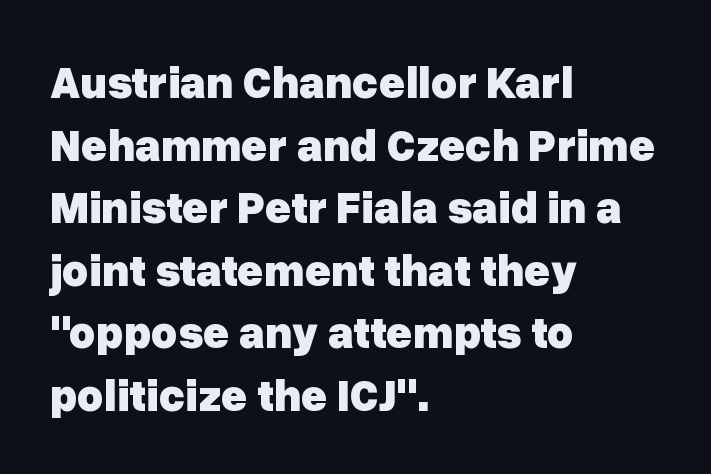
Q: Is the text bold? A: Yes.
Q: Is the text italic (slanted)? A: No, it is upright.
Q: Is the typeface a serif or a sans-serif typeface? A: Sans-serif.
Q: Is the text underlined? A: No.
Q: How is the paragraph aligned? A: Left-aligned.
Q: Is the spacing between letters normal or unusually wide? A: Normal.
Q: Is the spacing between lines tight, normal or loose? A: Normal.
Q: Width (condensed, normal, or wide)? A: Normal.
Q: Stroke contrast? A: Low.
Q: x-height? A: Medium.
Q: Monospaced? A: No.
